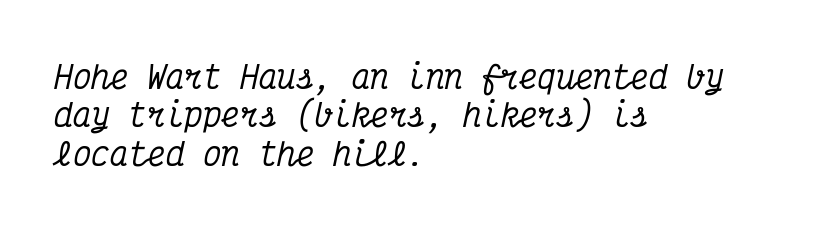
The image shows 31 px condensed serif type, italic (leaning right), monospaced; set left-aligned, line spacing 1.24x, normal letter spacing, not underlined; medium stroke contrast and a medium x-height.
